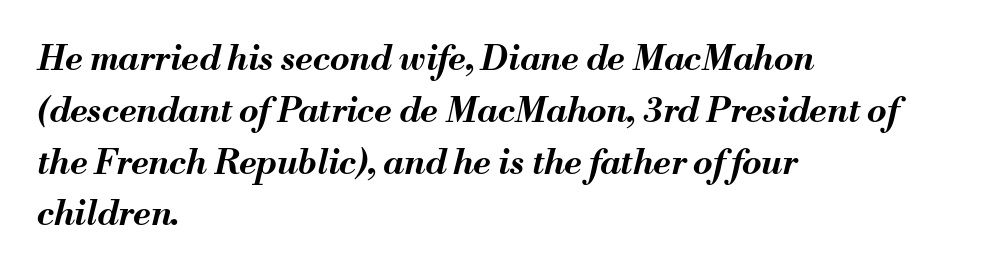
{"italic": "yes", "lean": "right", "slant_degrees": 13, "bold": "yes", "weight": "bold", "width": "normal", "stroke_contrast": "medium", "x_height": "small", "monospaced": "no", "underline": "no", "align": "left", "line_spacing": "normal", "line_spacing_ratio": 1.48, "letter_spacing": "normal", "letter_spacing_em": 0.0, "glyph_px": 35}
